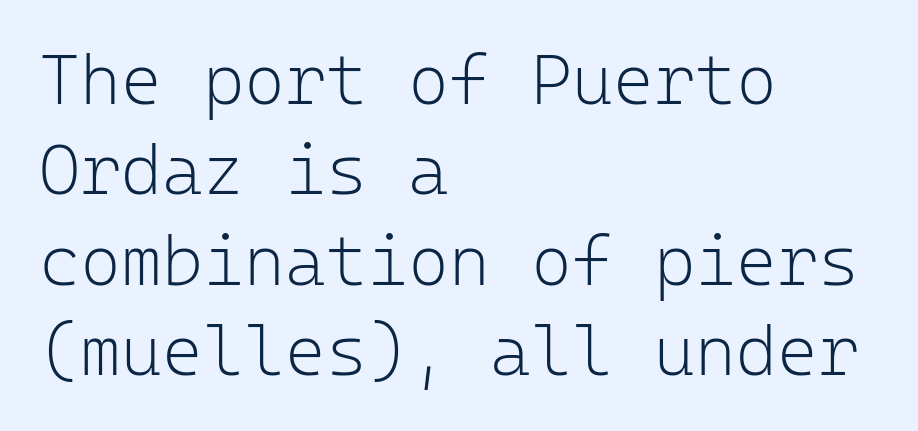
Q: Is the text bold? A: No.
Q: Is the text italic (slanted)? A: No, it is upright.
Q: Is the typeface a serif or a sans-serif typeface? A: Sans-serif.
Q: Is the text underlined? A: No.
Q: How is the paragraph aligned? A: Left-aligned.
Q: Is the spacing between letters normal or unusually wide? A: Normal.
Q: Is the spacing between lines tight, normal or loose? A: Normal.
Q: Width (condensed, normal, or wide)? A: Normal.
Q: Stroke contrast? A: Low.
Q: x-height? A: Medium.
Q: Monospaced? A: Yes.
